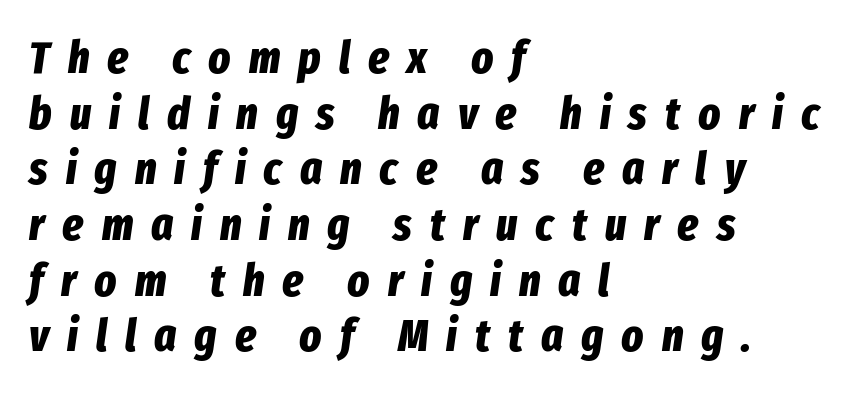
Q: Is the text bold? A: Yes.
Q: Is the text italic (slanted)? A: Yes, it leans right by about 8 degrees.
Q: Is the text underlined? A: No.
Q: How is the paragraph aligned? A: Left-aligned.
Q: Is the spacing between letters normal or unusually wide? A: Unusually wide.
Q: Width (condensed, normal, or wide)? A: Condensed.
Q: Stroke contrast? A: Low.
Q: x-height? A: Medium.
Q: Monospaced? A: No.
